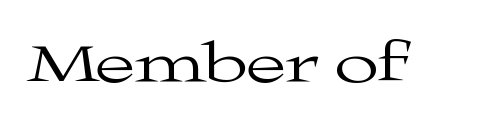
Notice how the stems are strictly vertical — no italics here. Are there feet on the stems? There are — it's a serif. The foot of each line stays bare and open. The font is comparable to plain body text, perhaps lighter.
